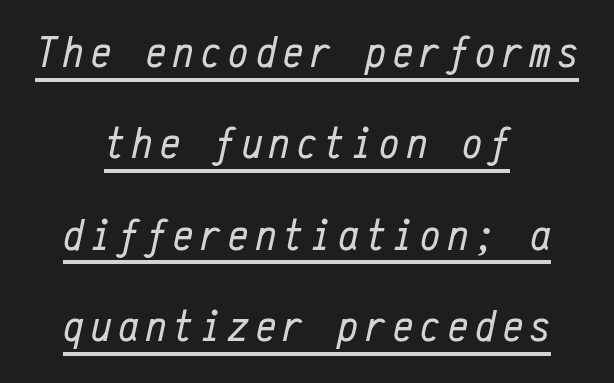
The image shows 45 px regular-weight, condensed type, italic (leaning right), monospaced; set centered, loose line spacing (2.03x), underlined; low stroke contrast and a medium x-height.
